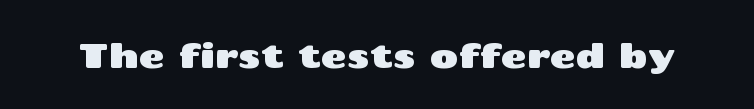
{"serif": "no", "italic": "no", "width": "wide", "stroke_contrast": "medium", "x_height": "medium", "monospaced": "no", "underline": "no", "letter_spacing": "normal", "letter_spacing_em": 0.0, "glyph_px": 35}
